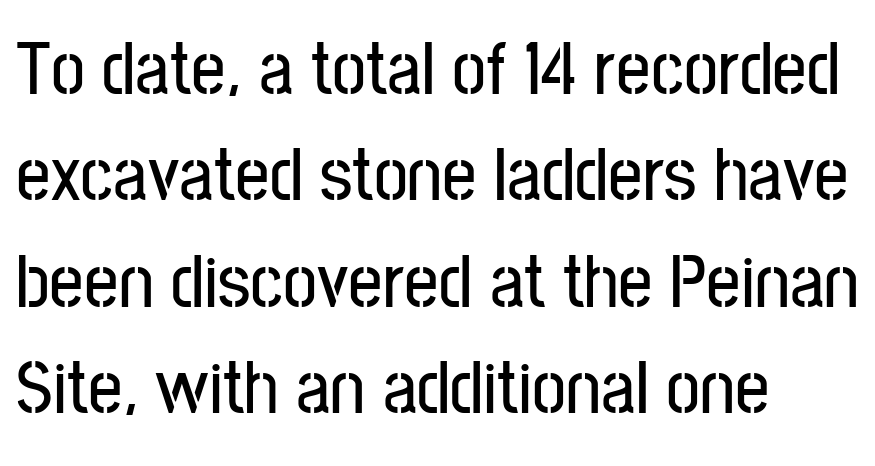
The paragraph shown leans on its left margin. The type is set solid horizontally, with unmodified tracking. Descenders are the only things crossing below the line. Horizontal bands of white between lines are of average thickness.
